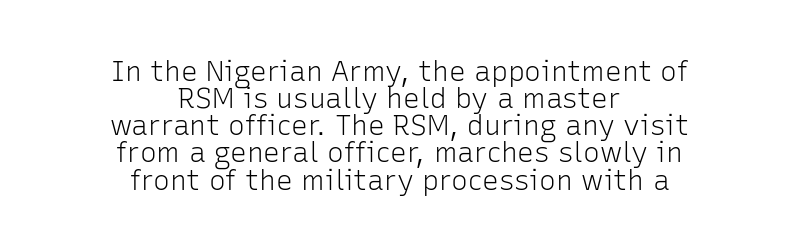
The tracking reads as untouched default to a designer's eye. Typeset on center — no edge is straight. You can tell from the bare stems that sans-serif type was used. Do the letters lean? They stand straight. No extra ink here — the face is not bold.
